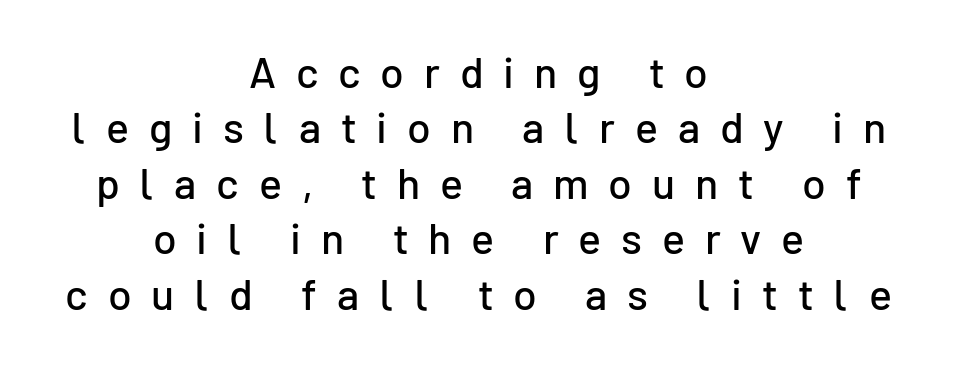
{"serif": "no", "italic": "no", "width": "normal", "stroke_contrast": "low", "x_height": "medium", "monospaced": "no", "underline": "no", "align": "center", "line_spacing": "normal", "line_spacing_ratio": 1.29, "letter_spacing": "wide", "letter_spacing_em": 0.46, "glyph_px": 43}
